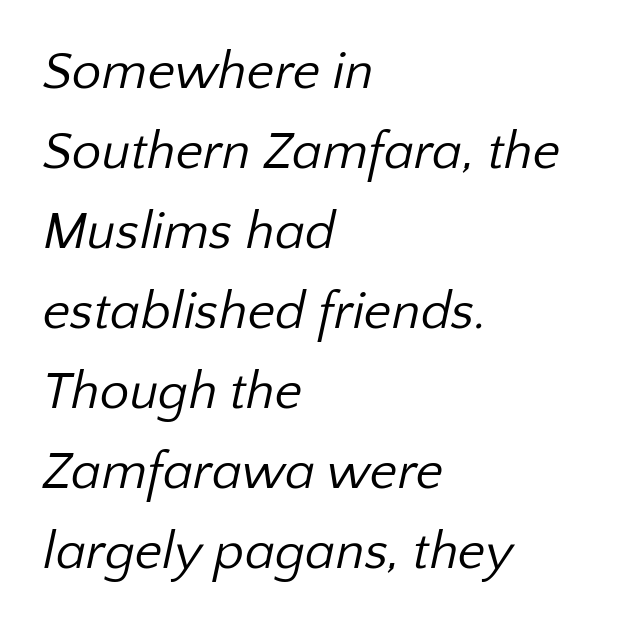
Q: Is the text bold? A: No.
Q: Is the typeface a serif or a sans-serif typeface? A: Sans-serif.
Q: Is the text underlined? A: No.
Q: How is the paragraph aligned? A: Left-aligned.
Q: Is the spacing between letters normal or unusually wide? A: Normal.
Q: Is the spacing between lines tight, normal or loose? A: Normal.
Q: Width (condensed, normal, or wide)? A: Normal.
Q: Stroke contrast? A: Low.
Q: x-height? A: Medium.
Q: Monospaced? A: No.
